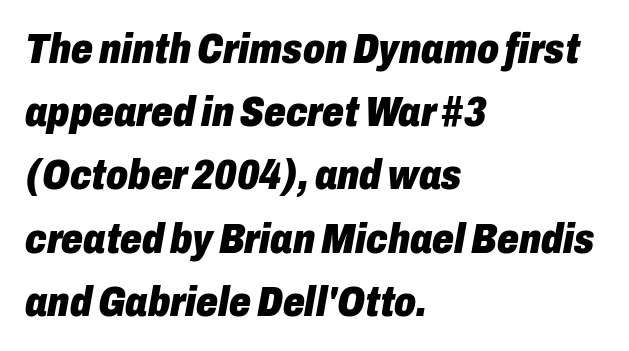
{"italic": "yes", "lean": "right", "slant_degrees": 10, "bold": "yes", "weight": "heavy", "width": "condensed", "stroke_contrast": "low", "x_height": "medium", "monospaced": "no", "underline": "no", "align": "left", "line_spacing": "normal", "line_spacing_ratio": 1.47, "letter_spacing": "normal", "letter_spacing_em": 0.0, "glyph_px": 43}
